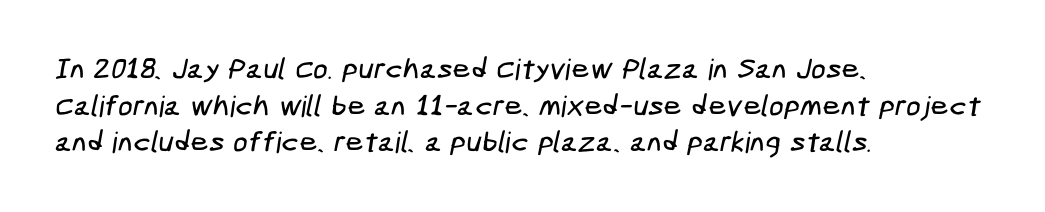
Q: Is the typeface a serif or a sans-serif typeface? A: Sans-serif.
Q: Is the text underlined? A: No.
Q: How is the paragraph aligned? A: Left-aligned.
Q: Is the spacing between letters normal or unusually wide? A: Normal.
Q: Is the spacing between lines tight, normal or loose? A: Normal.
Q: Width (condensed, normal, or wide)? A: Condensed.
Q: Stroke contrast? A: Low.
Q: x-height? A: Medium.
